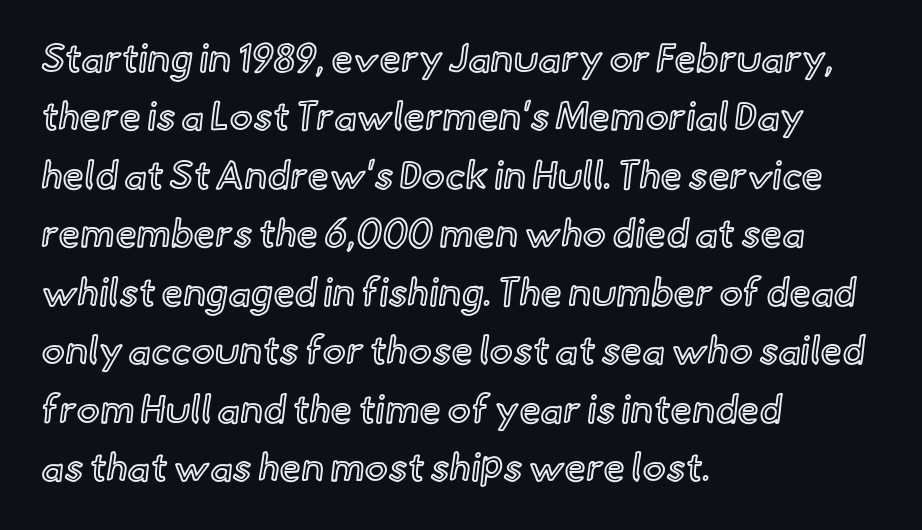
The image shows 39 px text type; set left-aligned, normal line spacing (1.5x), normal letter spacing, not underlined; a small x-height.
